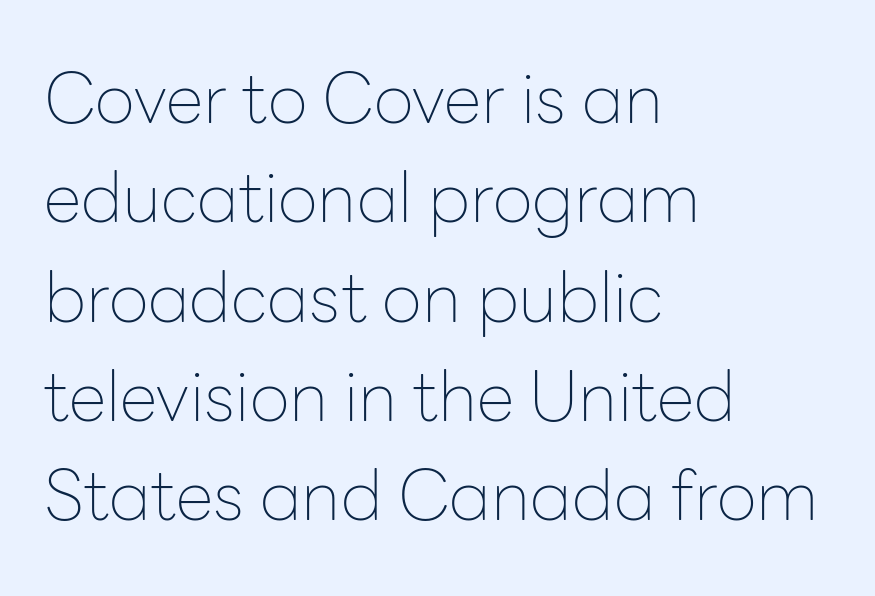
{"serif": "no", "italic": "no", "bold": "no", "weight": "thin", "width": "normal", "stroke_contrast": "low", "x_height": "medium", "monospaced": "no", "underline": "no", "align": "left", "line_spacing": "normal", "line_spacing_ratio": 1.44, "letter_spacing": "normal", "letter_spacing_em": 0.0, "glyph_px": 69}
